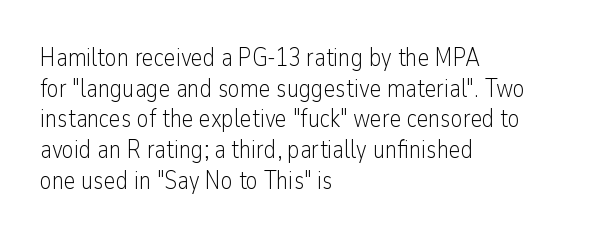
Q: Is the text bold? A: No.
Q: Is the text italic (slanted)? A: No, it is upright.
Q: Is the text underlined? A: No.
Q: How is the paragraph aligned? A: Left-aligned.
Q: Is the spacing between letters normal or unusually wide? A: Normal.
